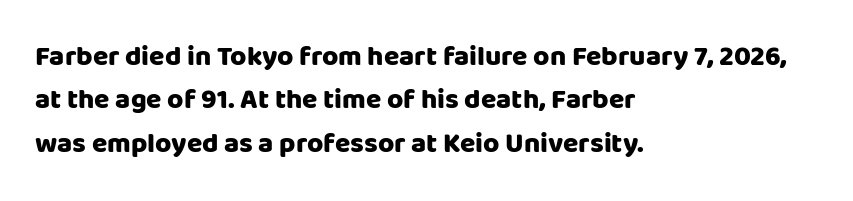
{"serif": "no", "italic": "no", "bold": "yes", "weight": "heavy", "width": "normal", "stroke_contrast": "low", "x_height": "large", "monospaced": "no", "underline": "no", "align": "left", "line_spacing": "normal", "line_spacing_ratio": 1.55, "letter_spacing": "normal", "letter_spacing_em": 0.0, "glyph_px": 28}
